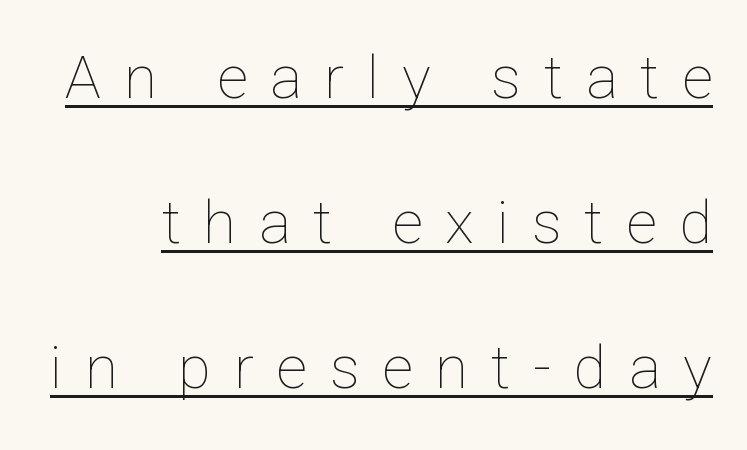
Q: Is the text bold? A: No.
Q: Is the text italic (slanted)? A: No, it is upright.
Q: Is the text underlined? A: Yes.
Q: Is the spacing between letters normal or unusually wide? A: Unusually wide.
Q: Is the spacing between lines tight, normal or loose? A: Loose.
Q: Width (condensed, normal, or wide)? A: Normal.
Q: Stroke contrast? A: Low.
Q: x-height? A: Medium.
Q: Monospaced? A: No.
